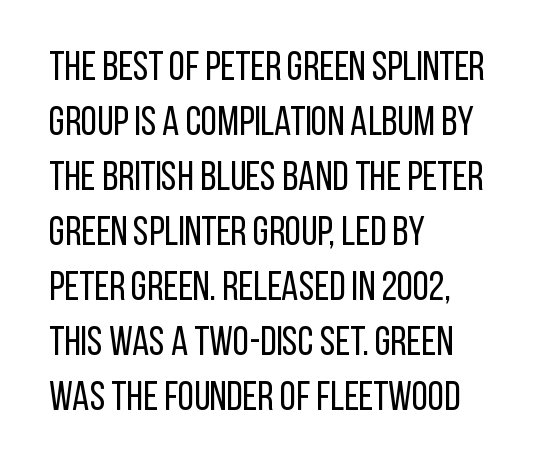
Vertical strokes here are truly vertical. Notice how the passage keeps a crisp vertical edge on the left only. This rendering leaves character spacing at its baseline value. Descenders hang freely into open space. The rendering uses natural spacing where letterforms have individual widths. The rendering shows plain stroke endings on the letterforms — a sans-serif design.
